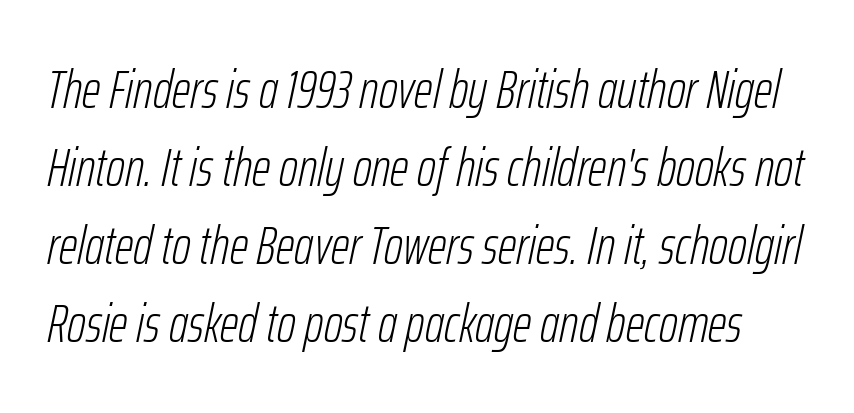
Q: Is the text bold? A: No.
Q: Is the text italic (slanted)? A: Yes, it leans right by about 12 degrees.
Q: Is the text underlined? A: No.
Q: Is the spacing between letters normal or unusually wide? A: Normal.
Q: Is the spacing between lines tight, normal or loose? A: Normal.
Q: Width (condensed, normal, or wide)? A: Condensed.
Q: Stroke contrast? A: Low.
Q: x-height? A: Medium.
Q: Monospaced? A: No.
